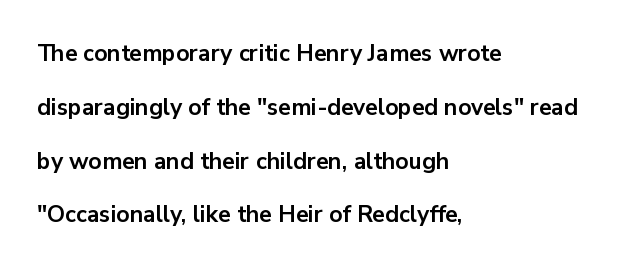
Baseline-to-baseline distance is far greater than the letter height. The gap between lines stays unmarked. Visually the block forms a straight wall on the left and a jagged coastline on the right. The letters stand straight up with perfectly vertical stems. Heavy, bold letterforms.
